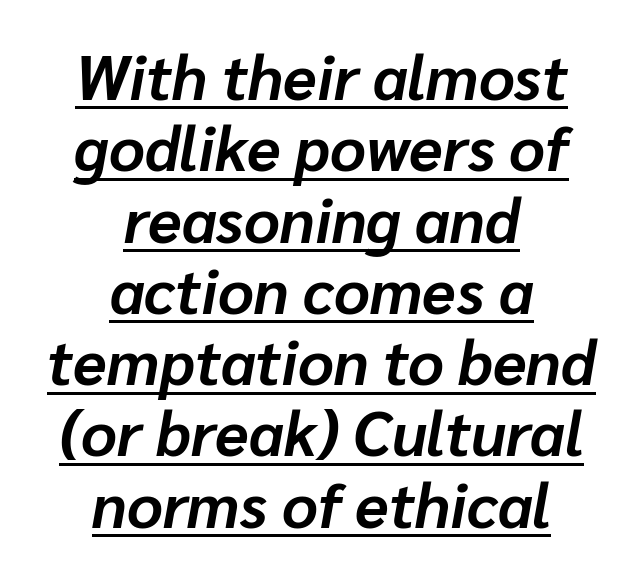
{"italic": "yes", "lean": "right", "slant_degrees": 10, "bold": "yes", "weight": "bold", "width": "normal", "stroke_contrast": "low", "x_height": "medium", "monospaced": "no", "underline": "yes", "align": "center", "line_spacing": "tight", "line_spacing_ratio": 1.15, "letter_spacing": "normal", "letter_spacing_em": 0.0, "glyph_px": 62}
